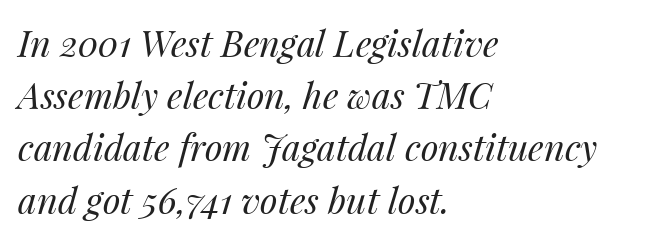
The image shows 36 px regular-weight type, italic (leaning right); set left-aligned, normal line spacing (1.45x), normal letter spacing, not underlined; medium stroke contrast and a medium x-height.
